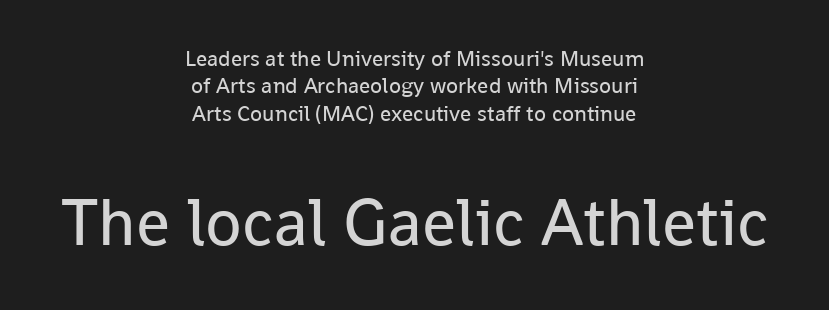
Q: Is the text bold? A: No.
Q: Is the text italic (slanted)? A: No, it is upright.
Q: Is the typeface a serif or a sans-serif typeface? A: Sans-serif.
Q: Is the text underlined? A: No.
Q: How is the paragraph aligned? A: Centered.
Q: Is the spacing between letters normal or unusually wide? A: Normal.
Q: Which block of text is set in a larger size, the first (top) or the second (bottom)? A: The second (bottom) one.
Q: Width (condensed, normal, or wide)? A: Normal.
Q: Stroke contrast? A: Low.
Q: x-height? A: Medium.
Q: Monospaced? A: No.
